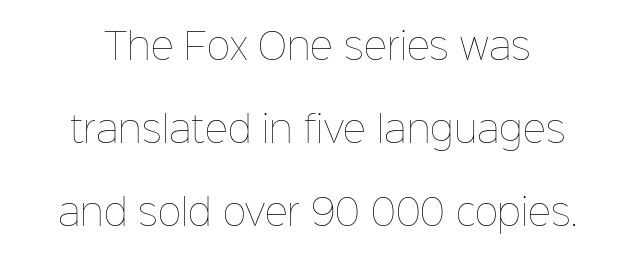
The image shows 36 px thin type, upright; set loose line spacing (2.31x), normal letter spacing, not underlined; low stroke contrast and a medium x-height.
